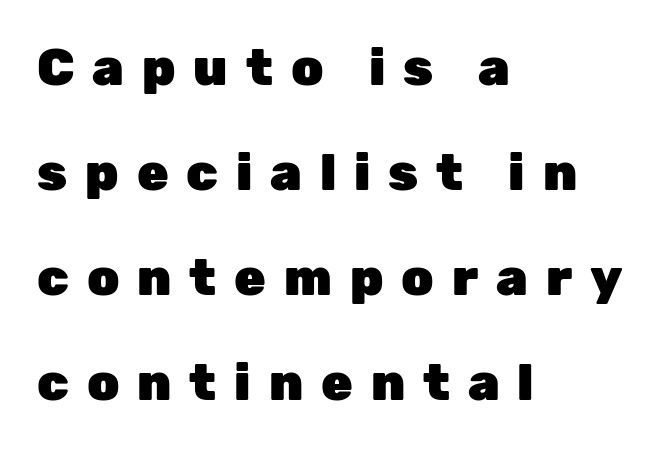
{"serif": "no", "italic": "no", "bold": "yes", "weight": "heavy", "width": "normal", "stroke_contrast": "low", "x_height": "medium", "monospaced": "no", "underline": "no", "align": "left", "line_spacing": "loose", "line_spacing_ratio": 2.06, "letter_spacing": "wide", "letter_spacing_em": 0.35, "glyph_px": 51}
